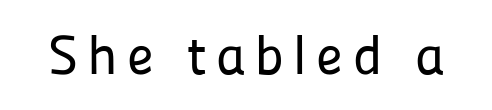
The image shows 55 px sans-serif type, upright; set not underlined; low stroke contrast and a medium x-height.
